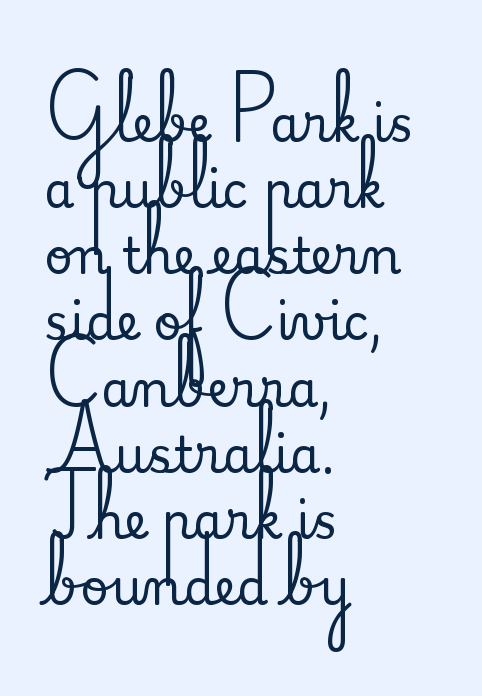
The image shows 49 px serif type, upright; set left-aligned, normal line spacing (1.35x), normal letter spacing, not underlined; medium stroke contrast and a small x-height.
